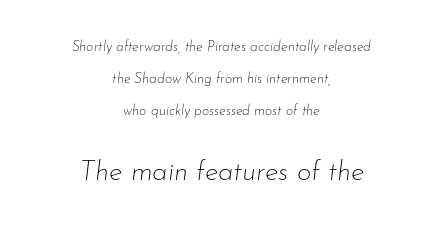
The image shows 28 px thin type, italic (leaning right); set centered, loose line spacing (2.3x), normal letter spacing, not underlined; the second (bottom) block is 2.0x larger; low stroke contrast and a small x-height.
